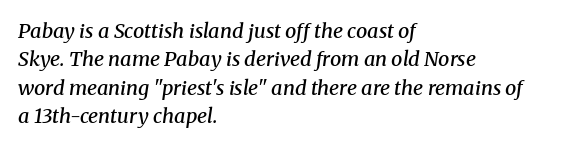
What weight is shown? A semibold, between regular and bold. All the whitespace from short lines collects on the right. The letters sit at their default tracking, neither squeezed nor spread. Designer's note — italics engaged. Check the space under the baseline: it is left empty.
